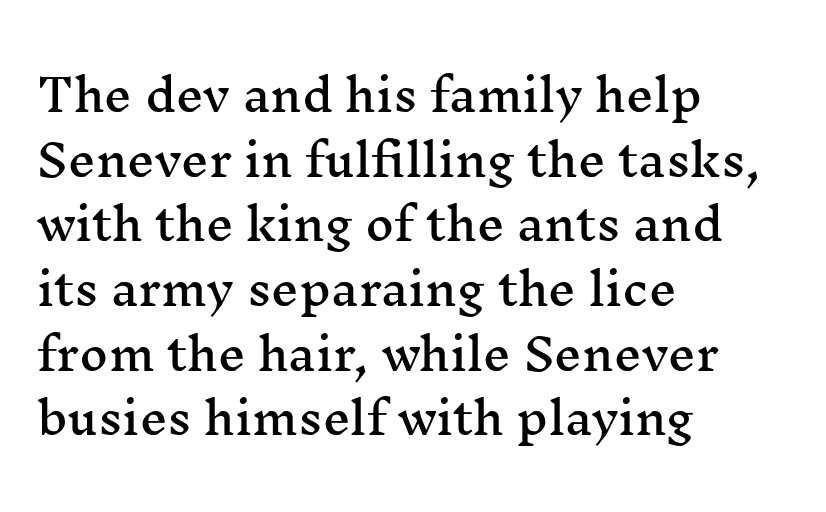
The image shows 44 px wide serif type, upright; set left-aligned, normal line spacing (1.47x), normal letter spacing, not underlined; medium stroke contrast and a medium x-height.
